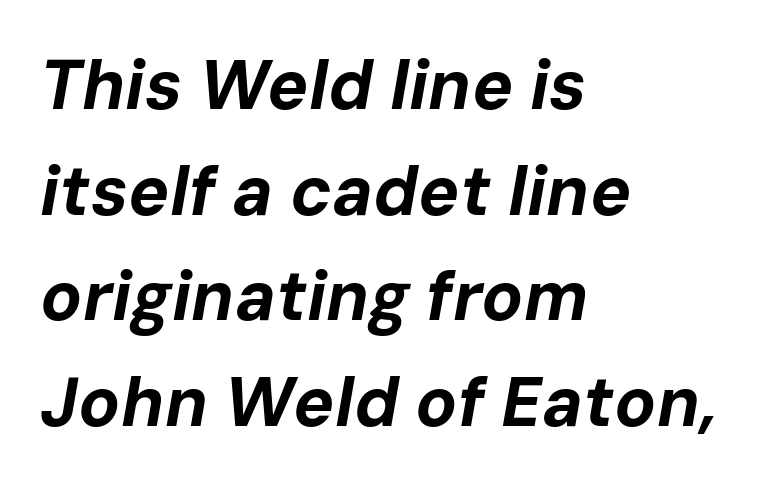
Q: Is the text bold? A: Yes.
Q: Is the text italic (slanted)? A: Yes, it leans right by about 10 degrees.
Q: Is the text underlined? A: No.
Q: How is the paragraph aligned? A: Left-aligned.
Q: Is the spacing between letters normal or unusually wide? A: Normal.
Q: Is the spacing between lines tight, normal or loose? A: Normal.
Q: Width (condensed, normal, or wide)? A: Normal.
Q: Stroke contrast? A: Low.
Q: x-height? A: Medium.
Q: Monospaced? A: No.
